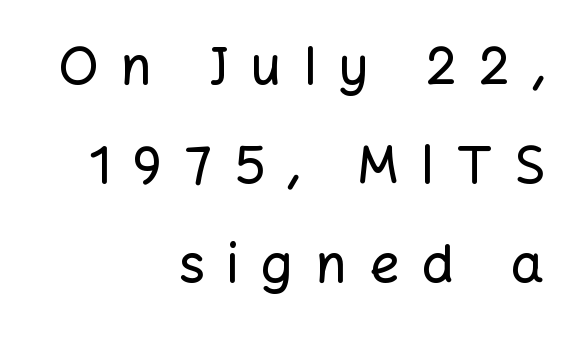
Each letter keeps its own natural width here, so spacing adapts to shape. Substantial extra tracking has been applied to these lines. Do the letters lean? They stand straight. Look at the bottom of the vertical strokes: they stop flat, with no serifs. Which margin do the lines hug? The right one — the left edge is uneven.
